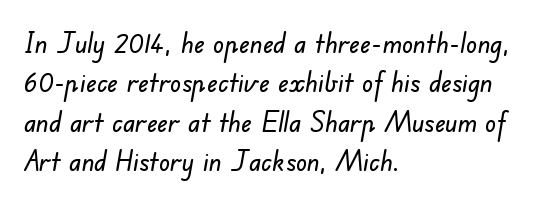
Q: Is the typeface a serif or a sans-serif typeface? A: Sans-serif.
Q: Is the text underlined? A: No.
Q: How is the paragraph aligned? A: Left-aligned.
Q: Is the spacing between letters normal or unusually wide? A: Normal.
Q: Is the spacing between lines tight, normal or loose? A: Normal.
Q: Width (condensed, normal, or wide)? A: Normal.
Q: Stroke contrast? A: Low.
Q: x-height? A: Small.
Q: Monospaced? A: No.
